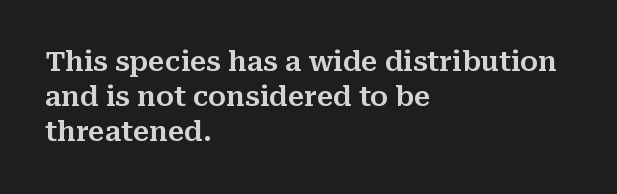
In CSS terms this would be text-align: left. Does the lettering tilt? It doesn't — this is upright. The strip under each line holds only bare page. Each word holds together tightly as a unit, with standard inter-letter gaps. These lines sit exactly where default settings would place them.
